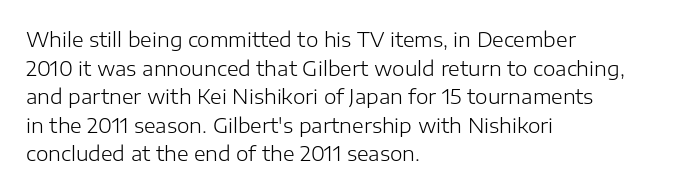
Honestly, the letter spacing is just normal — you wouldn't notice it. Every row of glyphs begins at an identical x-position on the left. The lettering holds an erect, upright posture throughout. A typesetter would call this leading conventional body-copy spacing.
